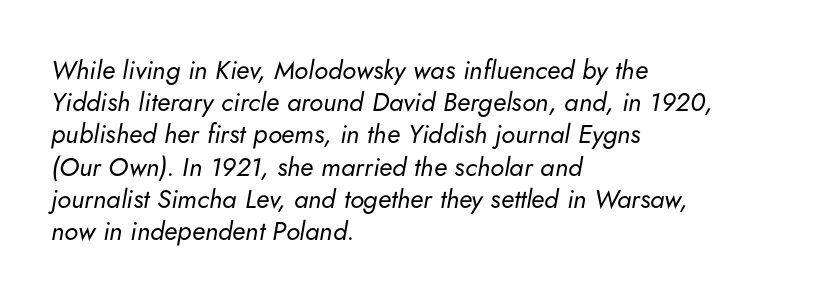
Type without underlining. Compared with a typical body face, this is equally light or lighter still. This is oblique type, the kind used for emphasis or titles. Caption: standard tracking, unaltered. In CSS terms this would be text-align: left.
